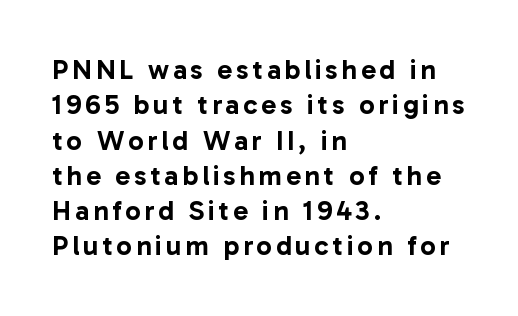
Q: Is the text italic (slanted)? A: No, it is upright.
Q: Is the typeface a serif or a sans-serif typeface? A: Sans-serif.
Q: Is the text underlined? A: No.
Q: How is the paragraph aligned? A: Left-aligned.
Q: Is the spacing between lines tight, normal or loose? A: Normal.
Q: Width (condensed, normal, or wide)? A: Normal.
Q: Stroke contrast? A: Low.
Q: x-height? A: Medium.
Q: Monospaced? A: No.
